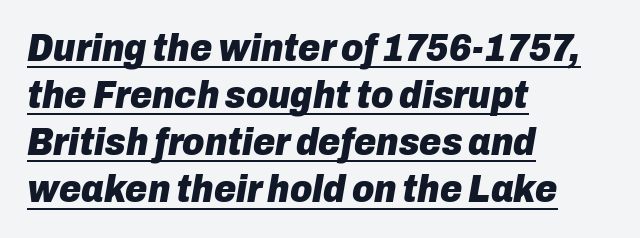
Q: Is the text bold? A: Yes.
Q: Is the text italic (slanted)? A: Yes, it leans right by about 10 degrees.
Q: Is the text underlined? A: Yes.
Q: How is the paragraph aligned? A: Left-aligned.
Q: Is the spacing between letters normal or unusually wide? A: Normal.
Q: Width (condensed, normal, or wide)? A: Normal.
Q: Stroke contrast? A: Low.
Q: x-height? A: Medium.
Q: Monospaced? A: No.
